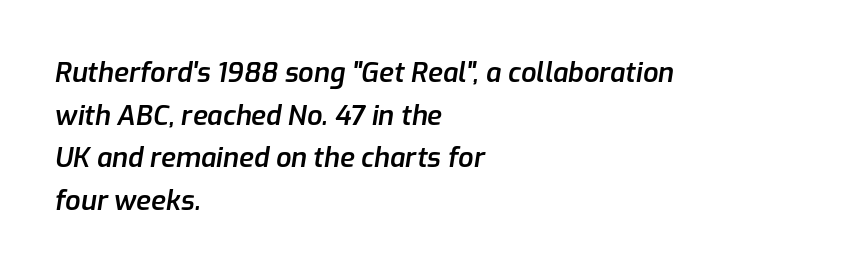
The image shows 27 px text type, italic (leaning right); set left-aligned, normal line spacing (1.58x), normal letter spacing, not underlined.
